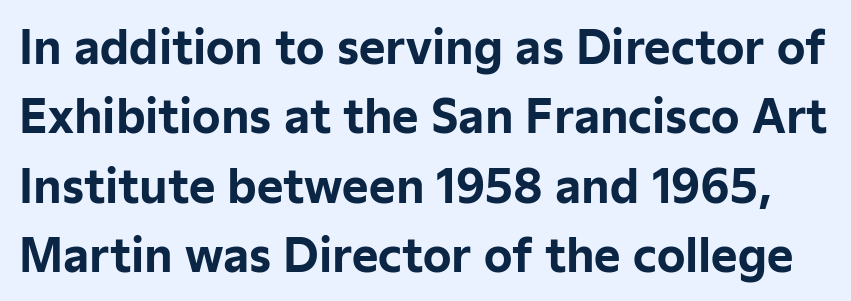
No feet cap the strokes, marking this as sans-serif type. Here the glyphs are tracked normally, forming tight word shapes. A dark, heavy texture on the line: the type is bold. Upright lettering throughout. A bare baseline throughout the passage. How would I describe the line gaps? Plain and ordinary.
